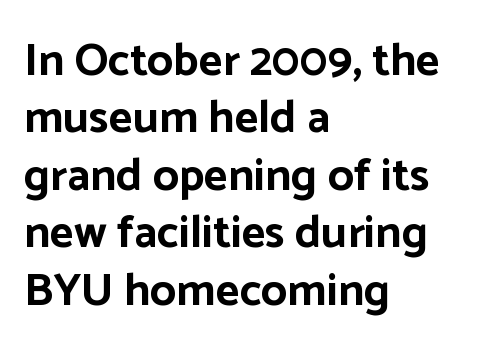
The image shows 46 px bold sans-serif type, upright; set left-aligned, normal line spacing (1.25x), normal letter spacing, not underlined; low stroke contrast and a medium x-height.
